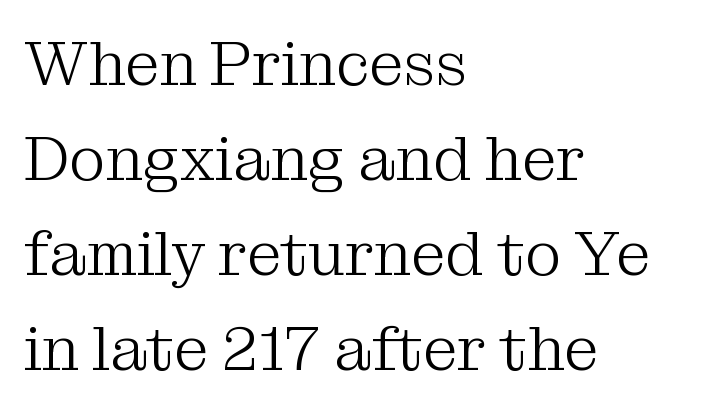
Q: Is the text bold? A: No.
Q: Is the text italic (slanted)? A: No, it is upright.
Q: Is the typeface a serif or a sans-serif typeface? A: Serif.
Q: Is the text underlined? A: No.
Q: How is the paragraph aligned? A: Left-aligned.
Q: Is the spacing between letters normal or unusually wide? A: Normal.
Q: Is the spacing between lines tight, normal or loose? A: Normal.
Q: Width (condensed, normal, or wide)? A: Normal.
Q: Stroke contrast? A: Medium.
Q: x-height? A: Medium.
Q: Monospaced? A: No.
